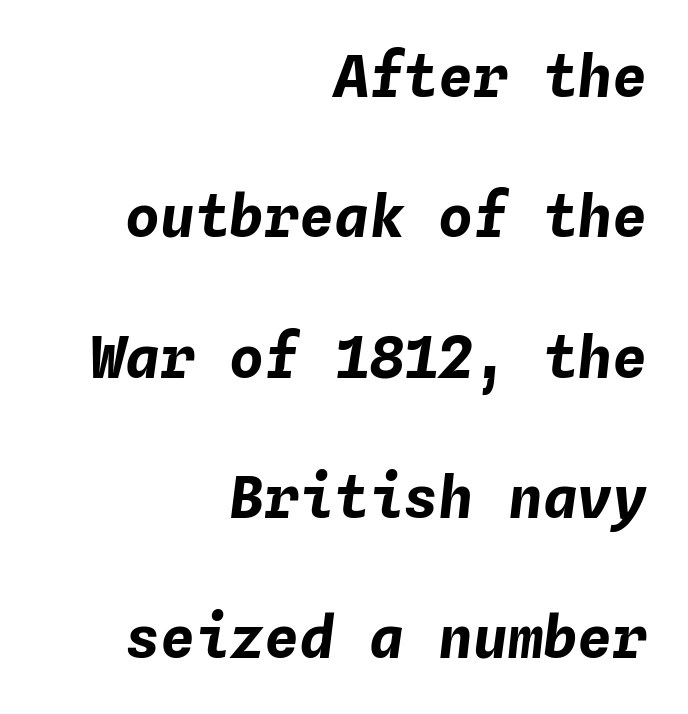
The passage shown has conventional tracking throughout. Visually the block forms a straight wall on the right and a jagged coastline on the left. In terms of weight, the rendering is a true, heavy bold. Do the characters align in a grid? Yes, the font is monospaced. These lines stand farther apart than default settings would place them. Check the space under the baseline: it is left empty.
